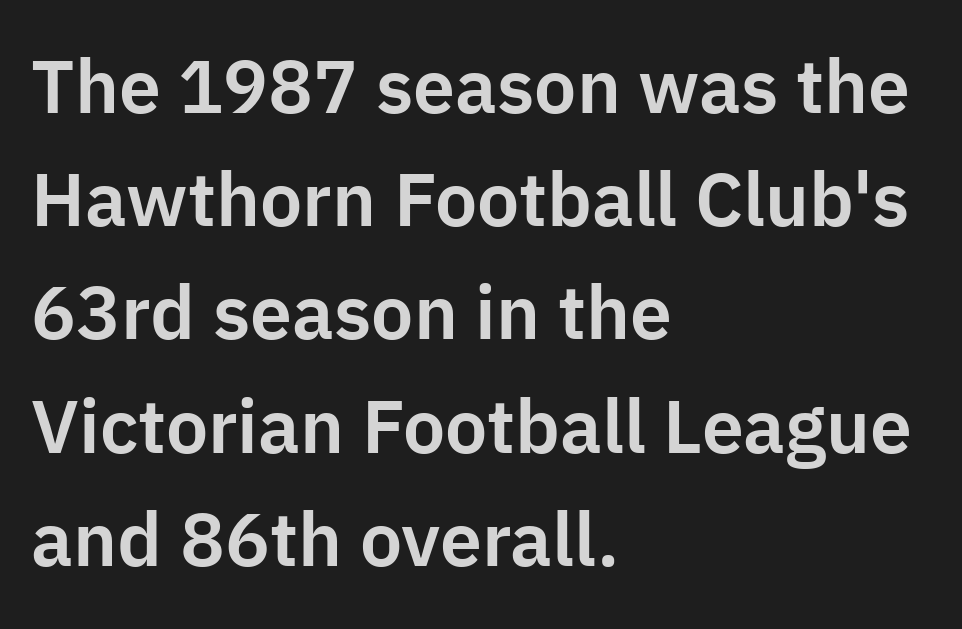
The image shows 75 px sans-serif type, upright; set left-aligned, normal line spacing (1.51x), normal letter spacing, not underlined; low stroke contrast and a medium x-height.
